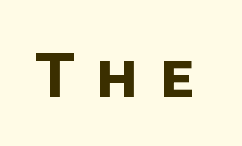
A sans-serif font was chosen for this passage. Anything drawn beneath the words? Only blank space. These lines have a slow, spaced-out rhythm from letter to letter. Each letter keeps its own natural width here, so spacing adapts to shape.
